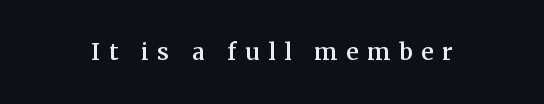
{"italic": "no", "bold": "semi", "underline": "no", "letter_spacing": "wide", "letter_spacing_em": 0.38, "glyph_px": 23}
